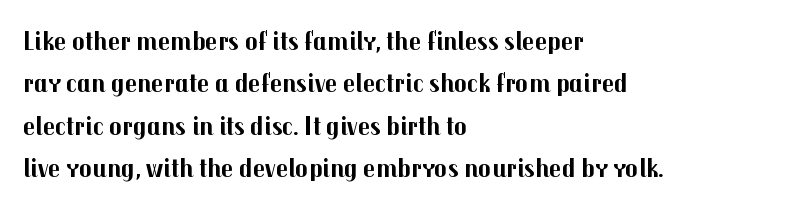
{"italic": "no", "bold": "yes", "underline": "no", "align": "left", "line_spacing": "normal", "line_spacing_ratio": 1.57, "letter_spacing": "normal", "letter_spacing_em": 0.0, "glyph_px": 27}
